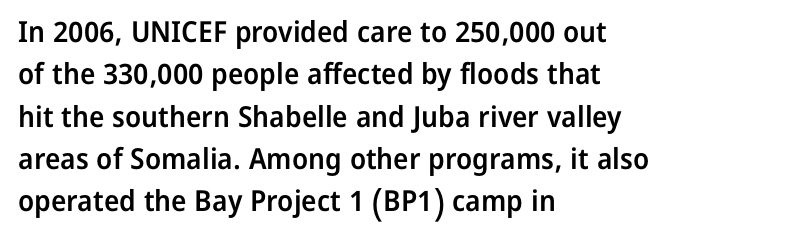
Q: Is the text bold? A: Semi-bold.
Q: Is the text italic (slanted)? A: No, it is upright.
Q: Is the typeface a serif or a sans-serif typeface? A: Sans-serif.
Q: Is the text underlined? A: No.
Q: How is the paragraph aligned? A: Left-aligned.
Q: Is the spacing between letters normal or unusually wide? A: Normal.
Q: Is the spacing between lines tight, normal or loose? A: Normal.
Q: Width (condensed, normal, or wide)? A: Normal.
Q: Stroke contrast? A: Low.
Q: x-height? A: Medium.
Q: Monospaced? A: No.
